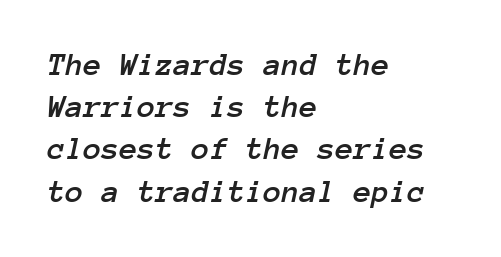
The image shows 33 px text type, italic (leaning right), monospaced; set left-aligned, normal line spacing (1.28x), normal letter spacing, not underlined; low stroke contrast and a medium x-height.
